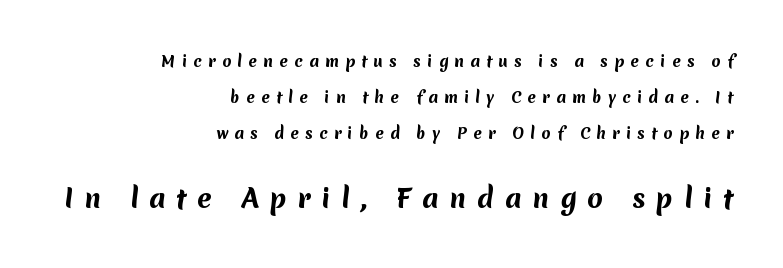
Type without underlining. Tracking here is generous; glyphs stand well apart from one another. This layout puts the modest block above and the oversized block below. A student would call this right alignment; a typographer would say flush right, rag left. The passage shown stacks its lines with a broad gap. Pretty heavy lettering here — definitely bold.
